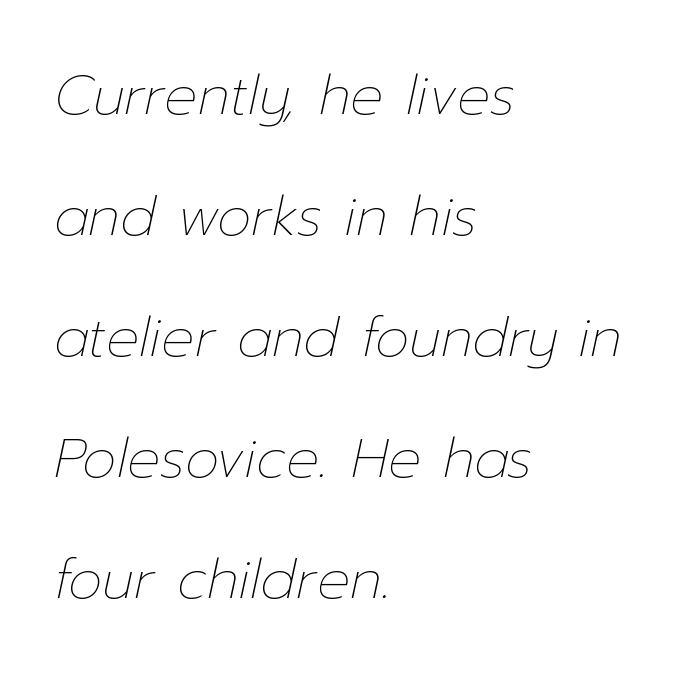
Q: Is the text bold? A: No.
Q: Is the text italic (slanted)? A: Yes, it leans right by about 12 degrees.
Q: Is the text underlined? A: No.
Q: How is the paragraph aligned? A: Left-aligned.
Q: Is the spacing between letters normal or unusually wide? A: Normal.
Q: Is the spacing between lines tight, normal or loose? A: Loose.
Q: Width (condensed, normal, or wide)? A: Normal.
Q: Stroke contrast? A: Low.
Q: x-height? A: Medium.
Q: Monospaced? A: No.
